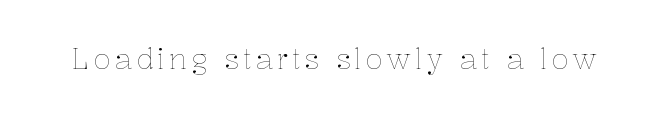
Q: Is the text bold? A: No.
Q: Is the text italic (slanted)? A: No, it is upright.
Q: Is the text underlined? A: No.
Q: Width (condensed, normal, or wide)? A: Normal.
Q: Stroke contrast? A: Low.
Q: x-height? A: Medium.
Q: Monospaced? A: No.
